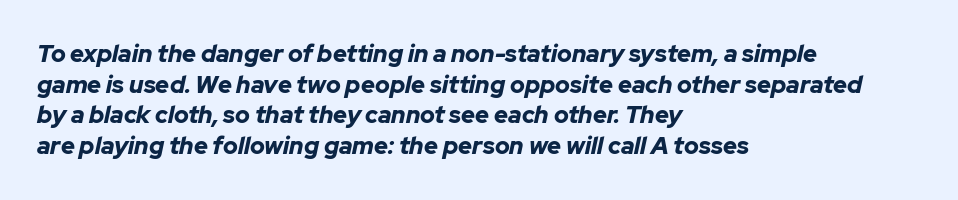
Heft: maximum for text — a bold. It's the slanting kind of type. No extra tracking has been applied to these lines. Words float on clear page, feet unadorned. Horizontal alignment here is leftward, the default for most running prose. The designer left line spacing at the default.
